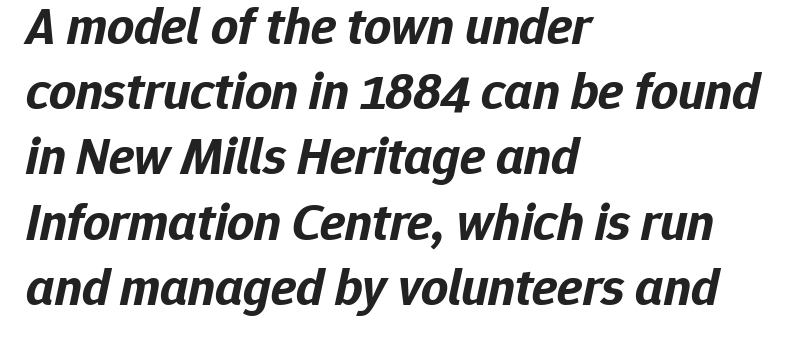
The image shows 53 px bold type, italic (leaning right); set left-aligned, line spacing 1.23x, normal letter spacing, not underlined; low stroke contrast and a medium x-height.
